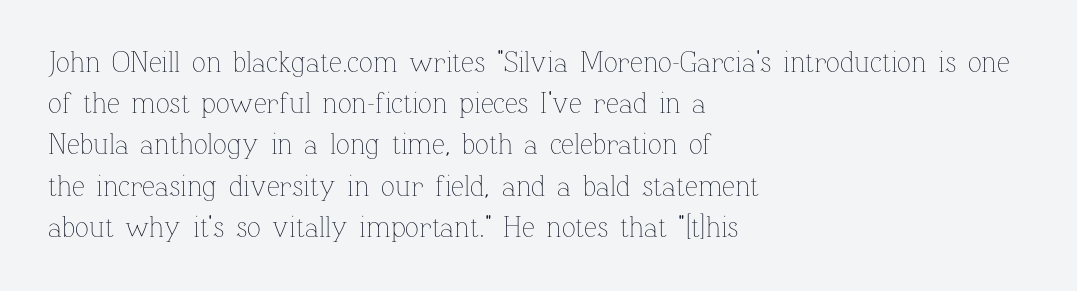
Q: Is the text bold? A: No.
Q: Is the text italic (slanted)? A: No, it is upright.
Q: Is the text underlined? A: No.
Q: How is the paragraph aligned? A: Left-aligned.
Q: Is the spacing between letters normal or unusually wide? A: Normal.
Q: Is the spacing between lines tight, normal or loose? A: Normal.
Q: Width (condensed, normal, or wide)? A: Normal.
Q: Stroke contrast? A: Low.
Q: x-height? A: Medium.
Q: Monospaced? A: No.
